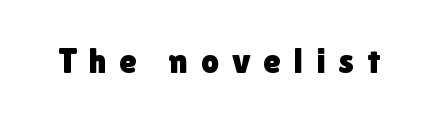
{"serif": "no", "italic": "no", "width": "normal", "x_height": "medium", "monospaced": "no", "underline": "no", "letter_spacing": "wide", "letter_spacing_em": 0.35, "glyph_px": 36}
